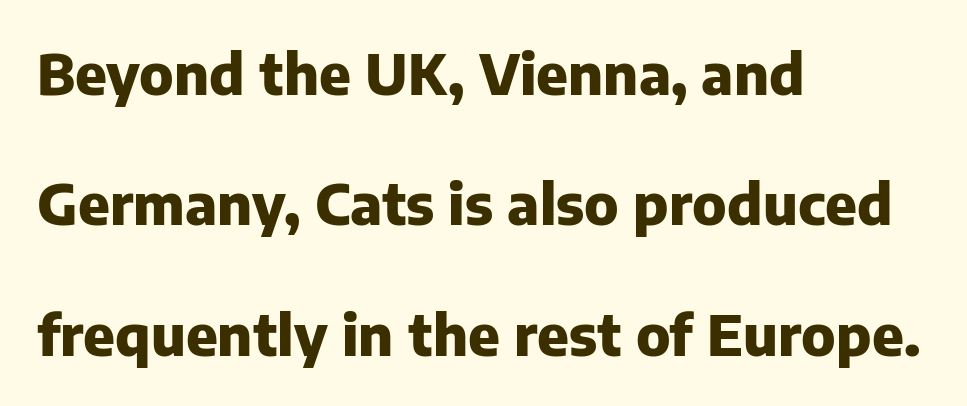
The image shows 56 px heavy sans-serif type, upright; set left-aligned, loose line spacing (2.33x), normal letter spacing, not underlined; low stroke contrast and a medium x-height.
